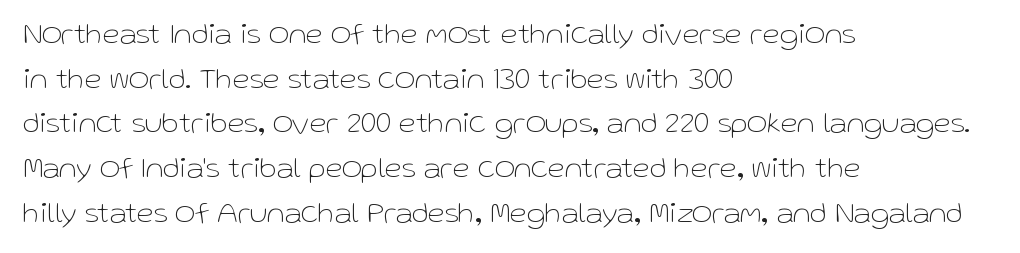
The image shows 31 px thin sans-serif type, upright; set left-aligned, normal line spacing (1.44x), normal letter spacing, not underlined; low stroke contrast and a medium x-height.
